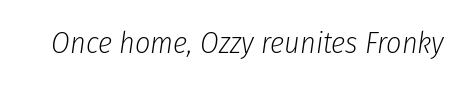
Q: Is the text bold? A: No.
Q: Is the text italic (slanted)? A: Yes, it leans right by about 8 degrees.
Q: Is the text underlined? A: No.
Q: Is the spacing between letters normal or unusually wide? A: Normal.
Q: Width (condensed, normal, or wide)? A: Condensed.
Q: Stroke contrast? A: Low.
Q: x-height? A: Medium.
Q: Monospaced? A: No.
